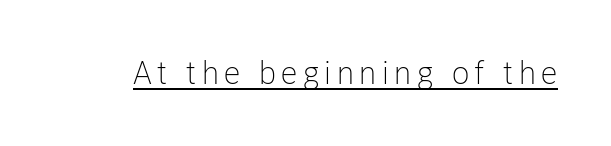
The passage shown is typed in a proportional face where columns would drift. The letters carry no serifs — their stems end cleanly without finishing strokes. The letters stand straight up with perfectly vertical stems. Compared with a typical body face, this is equally light or lighter still.
